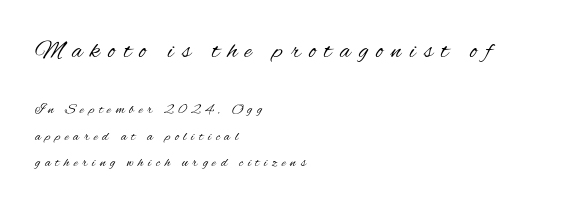
Letters rest on an invisible, unmarked baseline. Caption: face not bold, strokes unweighted. The designer gave the opening block more size than the closing block. The gaps between neighbouring characters are conspicuously large.
